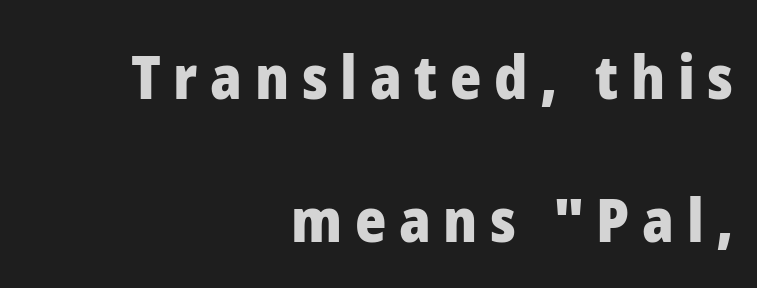
{"serif": "no", "italic": "no", "bold": "yes", "weight": "heavy", "width": "normal", "stroke_contrast": "low", "x_height": "medium", "monospaced": "no", "underline": "no", "align": "right", "line_spacing": "loose", "line_spacing_ratio": 2.39, "letter_spacing": "wide", "letter_spacing_em": 0.21, "glyph_px": 60}
